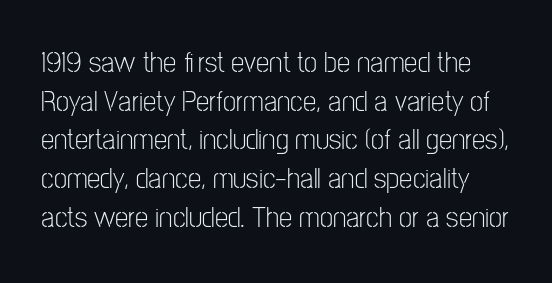
Proportional: the letters do not fall into vertical columns. Short note: letters normally spaced. Stroke terminals: plain, sans-serif. On a weight scale, this lands at 450 or below. Regular leading. If you drew a line through each stem, it would be perfectly vertical.
